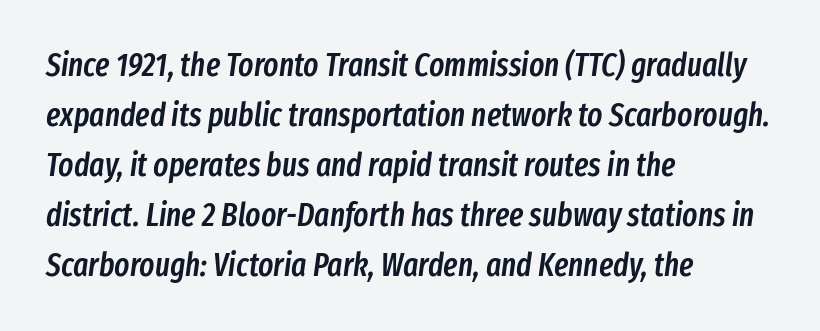
{"italic": "yes", "lean": "right", "slant_degrees": 8, "bold": "semi", "weight": "semibold", "width": "condensed", "stroke_contrast": "low", "x_height": "medium", "monospaced": "no", "underline": "no", "align": "left", "line_spacing": "normal", "line_spacing_ratio": 1.56, "letter_spacing": "normal", "letter_spacing_em": 0.0, "glyph_px": 32}
